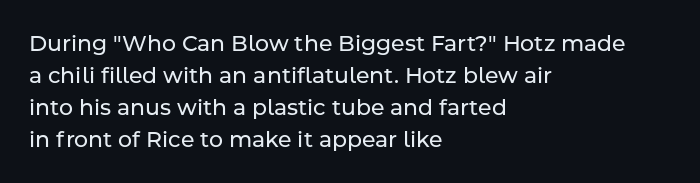
{"italic": "no", "bold": "no", "underline": "no", "align": "left", "line_spacing": "normal", "line_spacing_ratio": 1.46, "letter_spacing": "normal", "letter_spacing_em": 0.0, "glyph_px": 22}
